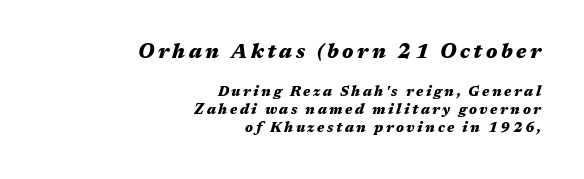
{"italic": "yes", "lean": "right", "slant_degrees": 17, "bold": "yes", "underline": "no", "align": "right", "line_spacing": "normal", "line_spacing_ratio": 1.29, "larger_block": "first", "size_ratio": 1.43, "glyph_px": 20}
